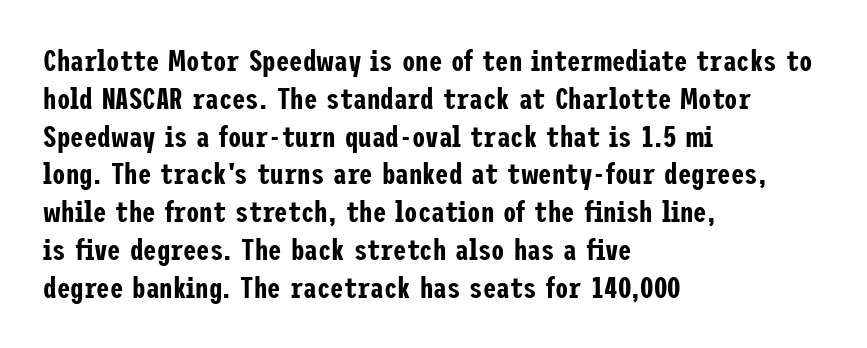
The image shows 30 px condensed sans-serif type, upright; set left-aligned, normal line spacing (1.26x), normal letter spacing, not underlined; low stroke contrast and a medium x-height.
